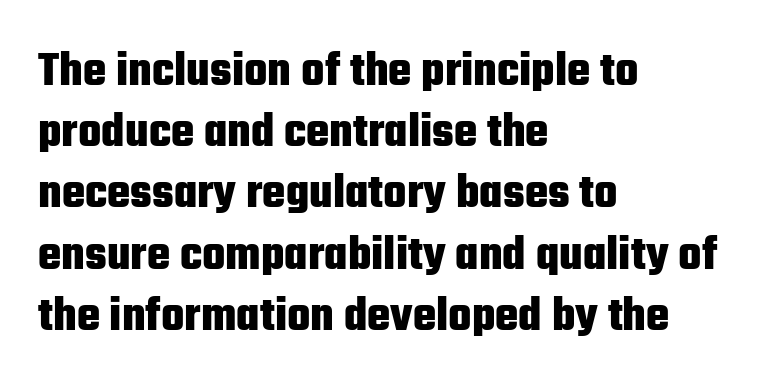
Q: Is the text bold? A: Yes.
Q: Is the text italic (slanted)? A: No, it is upright.
Q: Is the typeface a serif or a sans-serif typeface? A: Sans-serif.
Q: Is the text underlined? A: No.
Q: How is the paragraph aligned? A: Left-aligned.
Q: Is the spacing between letters normal or unusually wide? A: Normal.
Q: Is the spacing between lines tight, normal or loose? A: Normal.
Q: Width (condensed, normal, or wide)? A: Condensed.
Q: Stroke contrast? A: Low.
Q: x-height? A: Medium.
Q: Monospaced? A: No.
